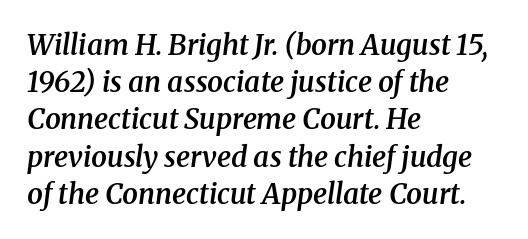
The text was rendered using a seriffed face with decorative stroke endings. Unmarked baselines from the first word to the last. Italic? Definitely — the glyphs are oblique. Alignment: flush left. Bold? Not quite — semibold, heavier than regular but stopping short.
